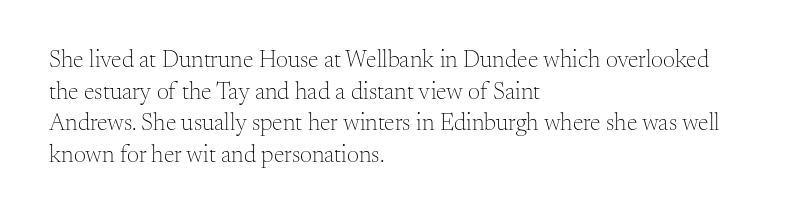
The image shows 24 px text type, upright; set left-aligned, normal line spacing (1.32x), normal letter spacing, not underlined.
